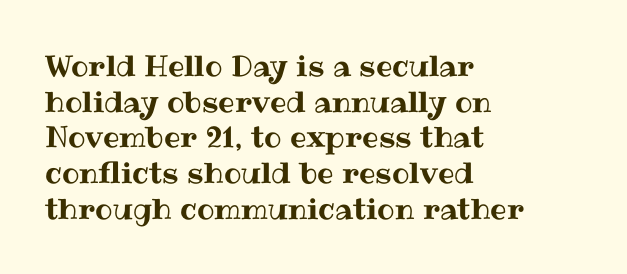
{"italic": "no", "width": "normal", "stroke_contrast": "medium", "x_height": "medium", "monospaced": "no", "underline": "no", "align": "left", "line_spacing_ratio": 1.23, "letter_spacing": "normal", "letter_spacing_em": 0.0, "glyph_px": 29}
